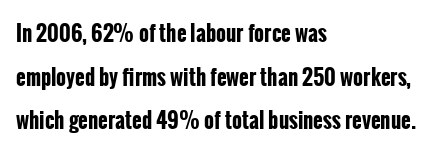
The image shows 21 px bold type, upright; set left-aligned, loose line spacing (2.08x), normal letter spacing, not underlined.
